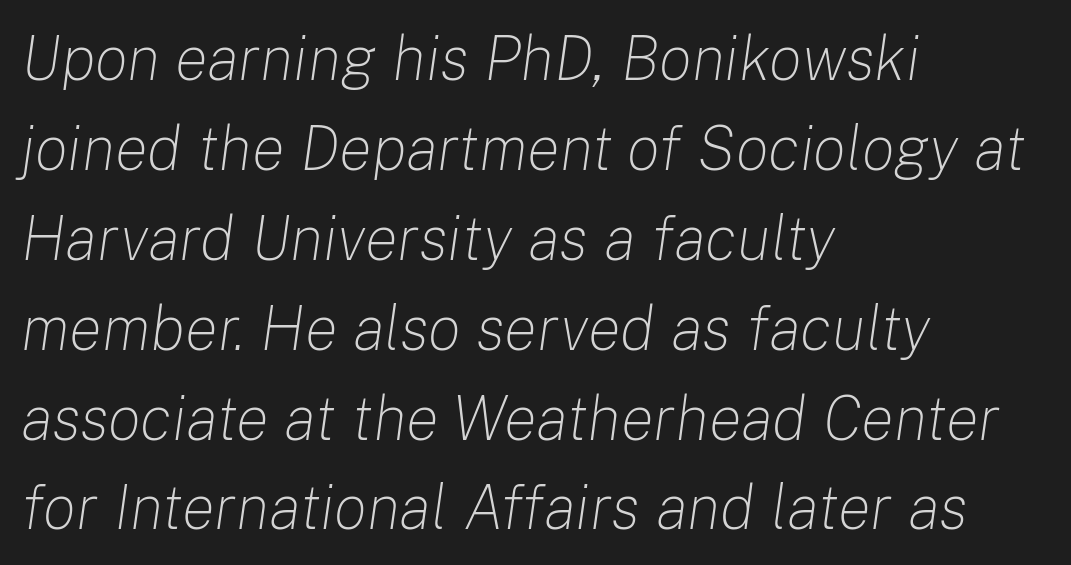
{"italic": "yes", "lean": "right", "slant_degrees": 8, "bold": "no", "weight": "light", "width": "normal", "stroke_contrast": "low", "x_height": "medium", "monospaced": "no", "underline": "no", "align": "left", "line_spacing": "normal", "line_spacing_ratio": 1.45, "letter_spacing": "normal", "letter_spacing_em": 0.0, "glyph_px": 62}
